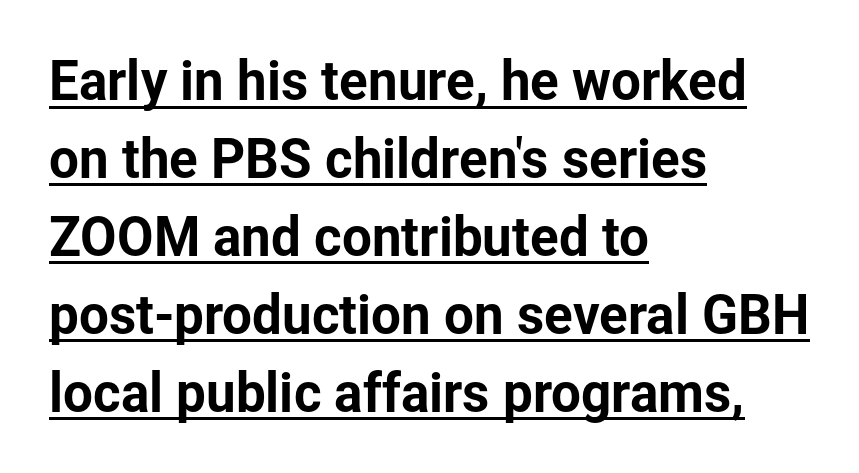
{"serif": "no", "italic": "no", "width": "normal", "stroke_contrast": "low", "x_height": "medium", "monospaced": "no", "underline": "yes", "align": "left", "line_spacing": "normal", "line_spacing_ratio": 1.47, "letter_spacing": "normal", "letter_spacing_em": 0.0, "glyph_px": 53}
